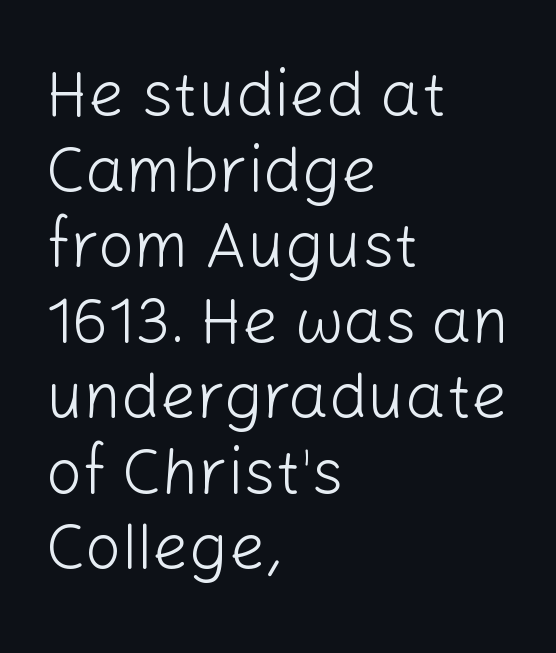
The image shows 64 px light sans-serif type, upright; set left-aligned, line spacing 1.18x, normal letter spacing, not underlined; low stroke contrast and a medium x-height.
